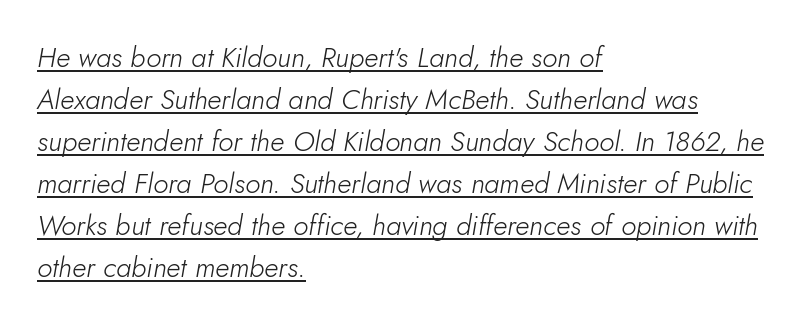
{"italic": "yes", "lean": "right", "slant_degrees": 10, "bold": "no", "weight": "light", "width": "normal", "stroke_contrast": "low", "x_height": "small", "monospaced": "no", "underline": "yes", "align": "left", "line_spacing": "normal", "line_spacing_ratio": 1.5, "letter_spacing": "normal", "letter_spacing_em": 0.0, "glyph_px": 28}
